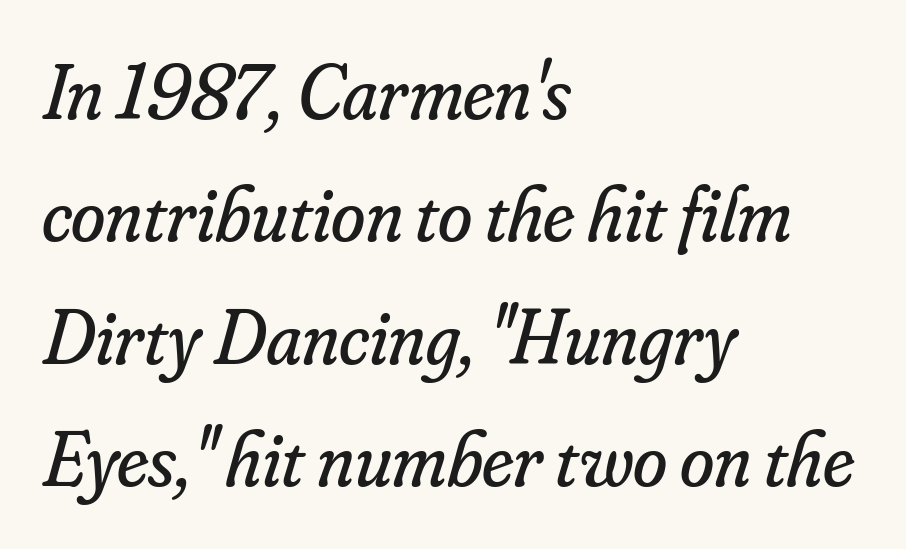
Q: Is the text bold? A: No.
Q: Is the text italic (slanted)? A: Yes, it leans right by about 16 degrees.
Q: Is the typeface a serif or a sans-serif typeface? A: Serif.
Q: Is the text underlined? A: No.
Q: How is the paragraph aligned? A: Left-aligned.
Q: Is the spacing between letters normal or unusually wide? A: Normal.
Q: Is the spacing between lines tight, normal or loose? A: Normal.
Q: Width (condensed, normal, or wide)? A: Normal.
Q: Stroke contrast? A: Low.
Q: x-height? A: Small.
Q: Monospaced? A: No.
